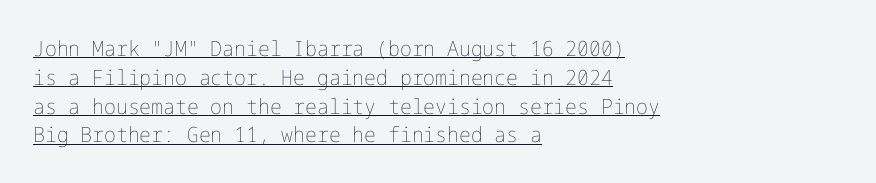
The image shows 21 px text type, upright; set left-aligned, normal line spacing (1.37x), normal letter spacing, underlined.
